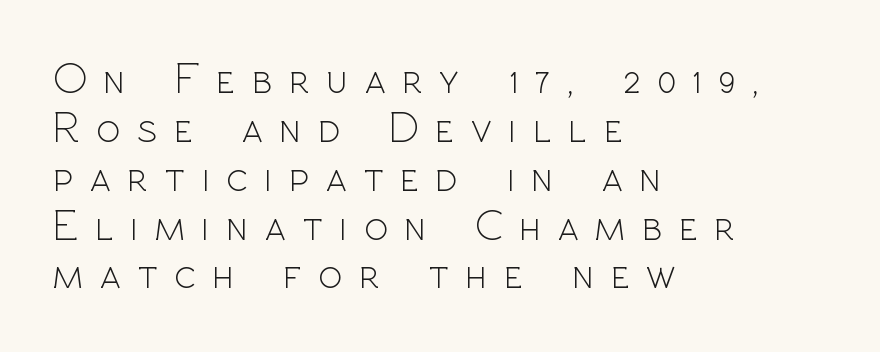
Q: Is the text bold? A: No.
Q: Is the text italic (slanted)? A: No, it is upright.
Q: Is the typeface a serif or a sans-serif typeface? A: Sans-serif.
Q: Is the text underlined? A: No.
Q: How is the paragraph aligned? A: Left-aligned.
Q: Is the spacing between letters normal or unusually wide? A: Unusually wide.
Q: Is the spacing between lines tight, normal or loose? A: Tight.
Q: Width (condensed, normal, or wide)? A: Normal.
Q: x-height? A: Medium.
Q: Monospaced? A: No.
